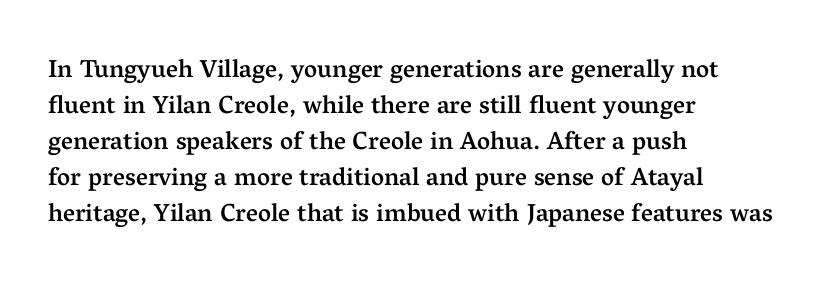
Q: Is the text bold? A: Semi-bold.
Q: Is the text italic (slanted)? A: No, it is upright.
Q: Is the text underlined? A: No.
Q: How is the paragraph aligned? A: Left-aligned.
Q: Is the spacing between letters normal or unusually wide? A: Normal.
Q: Is the spacing between lines tight, normal or loose? A: Normal.
